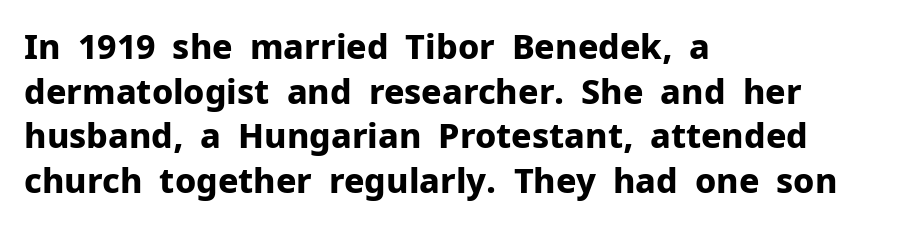
{"serif": "no", "italic": "no", "bold": "yes", "weight": "bold", "width": "normal", "stroke_contrast": "low", "x_height": "medium", "monospaced": "no", "underline": "no", "align": "left", "line_spacing": "normal", "line_spacing_ratio": 1.31, "letter_spacing": "normal", "letter_spacing_em": 0.0, "glyph_px": 34}
